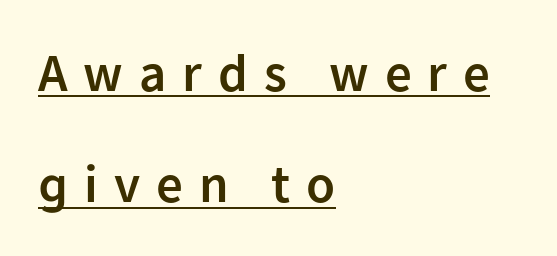
{"serif": "no", "italic": "no", "bold": "semi", "weight": "semibold", "width": "normal", "stroke_contrast": "low", "x_height": "medium", "monospaced": "no", "underline": "yes", "align": "left", "line_spacing": "loose", "line_spacing_ratio": 2.1, "letter_spacing": "wide", "letter_spacing_em": 0.3, "glyph_px": 53}
